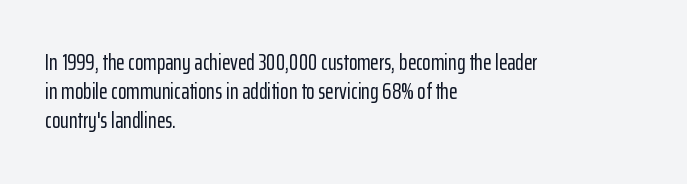
Q: Is the text italic (slanted)? A: No, it is upright.
Q: Is the text underlined? A: No.
Q: How is the paragraph aligned? A: Left-aligned.
Q: Is the spacing between letters normal or unusually wide? A: Normal.
Q: Is the spacing between lines tight, normal or loose? A: Normal.
